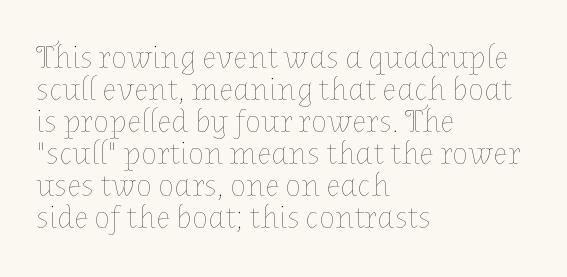
Weight class: somewhere from thin through regular. Notice how the stems are strictly vertical — no italics here. If you measured baseline to baseline, you'd find a short distance. Plain, unruled lines of type. Notice how the passage keeps a crisp vertical edge on the left only.
